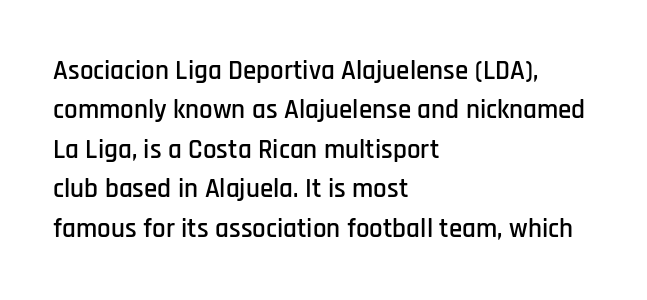
Q: Is the text italic (slanted)? A: No, it is upright.
Q: Is the text underlined? A: No.
Q: How is the paragraph aligned? A: Left-aligned.
Q: Is the spacing between letters normal or unusually wide? A: Normal.
Q: Is the spacing between lines tight, normal or loose? A: Normal.
